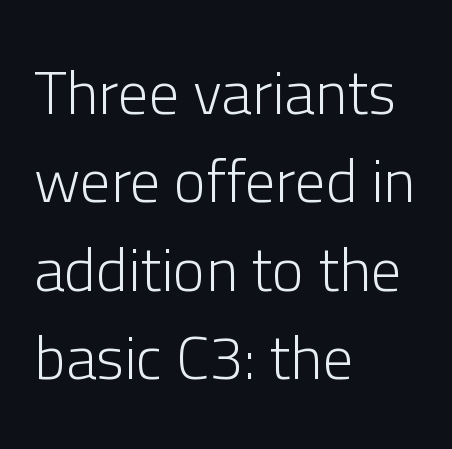
{"serif": "no", "italic": "no", "bold": "no", "weight": "light", "width": "normal", "stroke_contrast": "low", "x_height": "medium", "monospaced": "no", "underline": "no", "align": "left", "line_spacing": "normal", "line_spacing_ratio": 1.45, "letter_spacing": "normal", "letter_spacing_em": 0.0, "glyph_px": 61}
